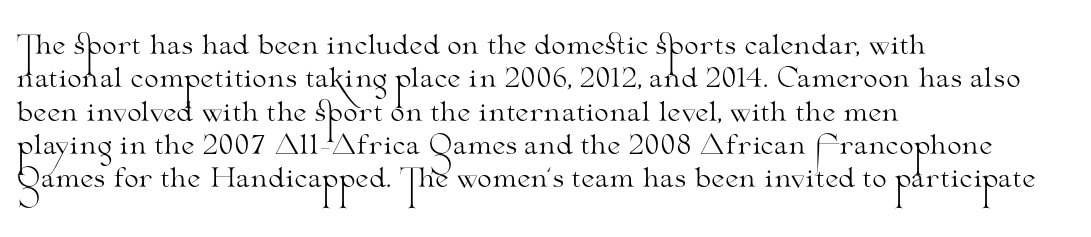
Compared with typical paragraphs, the rows here are spaced about the same. The letters stand straight up with perfectly vertical stems. Short and long lines alike share a common starting point at left. Is the stroke heavy? The answer is a plain regular-or-lighter. In terms of letterspacing, this is plain default setting. Just letters on the line, the space beneath them empty.
